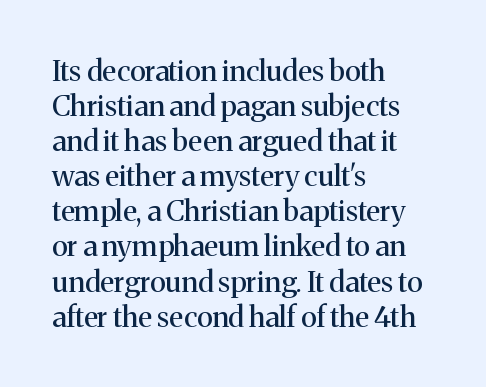
Q: Is the text bold? A: No.
Q: Is the text italic (slanted)? A: No, it is upright.
Q: Is the typeface a serif or a sans-serif typeface? A: Serif.
Q: Is the text underlined? A: No.
Q: How is the paragraph aligned? A: Left-aligned.
Q: Is the spacing between letters normal or unusually wide? A: Normal.
Q: Width (condensed, normal, or wide)? A: Normal.
Q: Stroke contrast? A: Medium.
Q: x-height? A: Medium.
Q: Monospaced? A: No.
